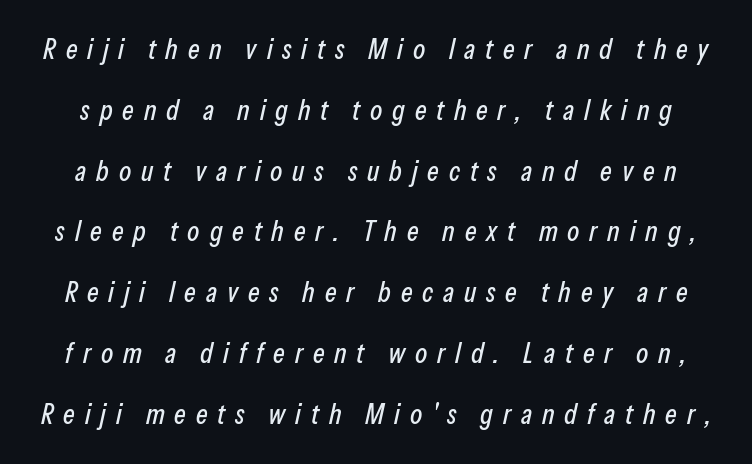
The image shows 28 px condensed type, italic (leaning right); set loose line spacing (2.17x), unusually wide letter spacing (+0.35 em), not underlined; low stroke contrast and a medium x-height.
